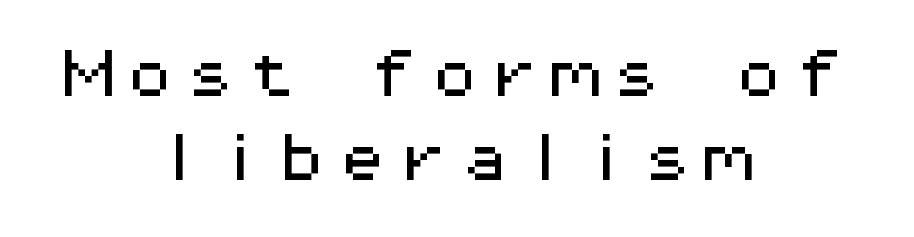
The leading is moderate, giving the passage an even texture. The lines in this sample share a center point and differ in where they start and stop. Bare-footed words on every line. Posture: straight, roman, zero tilt. Nothing sits at the stroke ends, so this counts as sans-serif.
